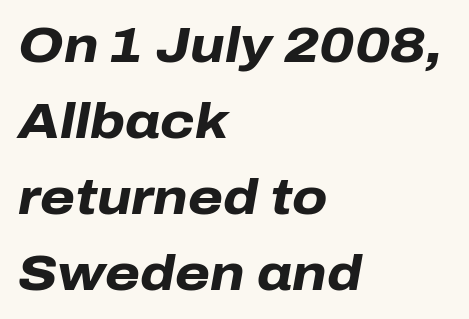
The image shows 50 px heavy type, italic (leaning right); set left-aligned, normal line spacing (1.52x), normal letter spacing, not underlined; low stroke contrast and a medium x-height.
